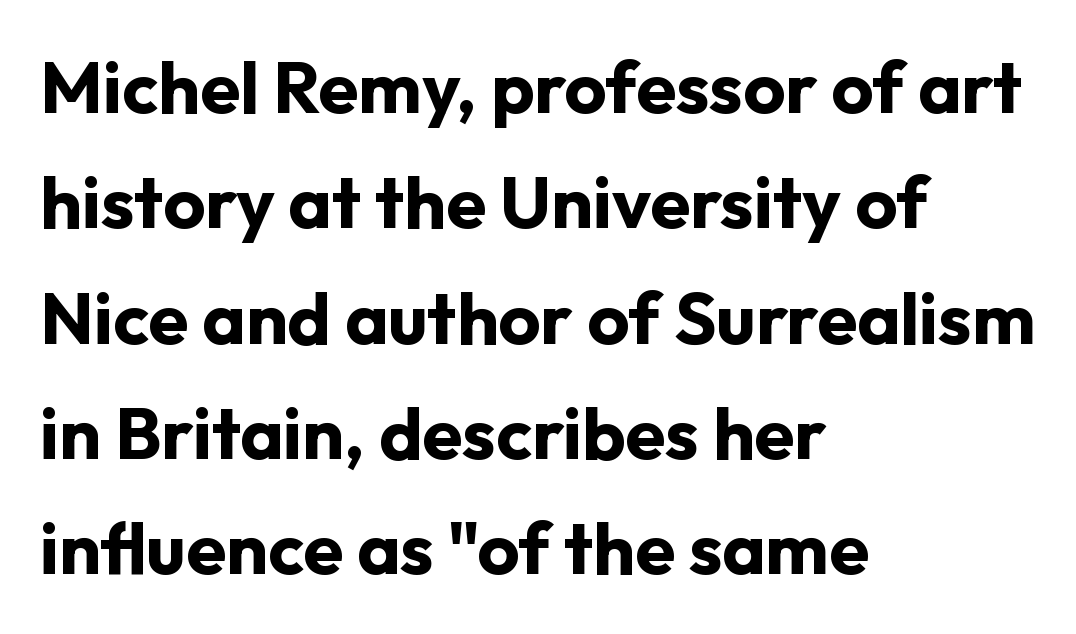
Notice how descenders clear the ascenders below comfortably — that's standard leading. Spacing verdict: proportional, widths tailored to each character. Serifs: no, the terminals of the letterforms are clean. You'd pick this weight for a headline — it's a proper bold.
